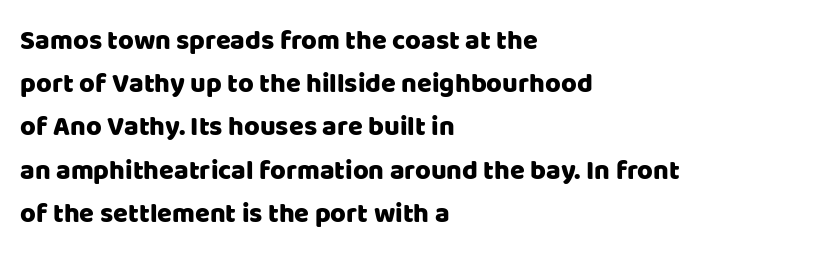
Anything drawn beneath the words? Only blank space. In terms of letterspacing, this is plain default setting. No italicization has been applied; the sample stays upright. The block of text has a typical density, with ordinary space between rows. Horizontal alignment here is leftward, the default for most running prose.
